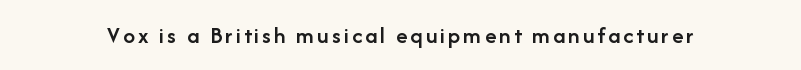
Q: Is the text bold? A: Semi-bold.
Q: Is the text italic (slanted)? A: No, it is upright.
Q: Is the text underlined? A: No.
